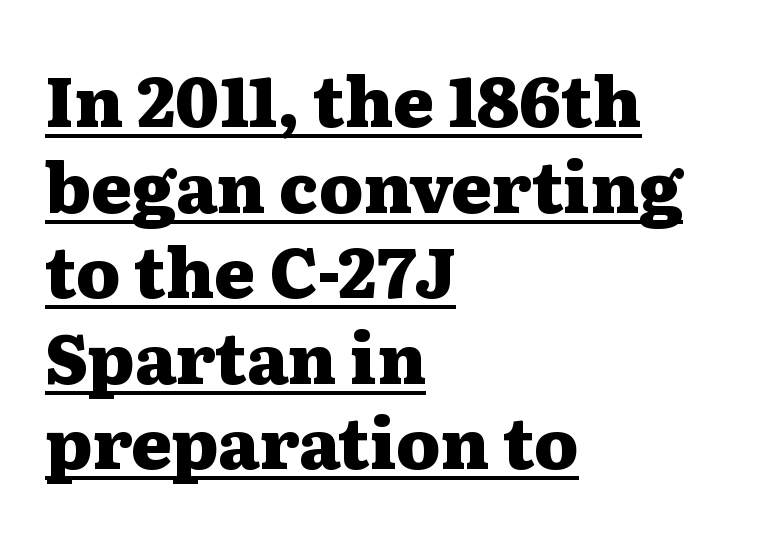
The image shows 69 px heavy, wide serif type, upright; set left-aligned, line spacing 1.24x, normal letter spacing, underlined; medium stroke contrast and a medium x-height.
